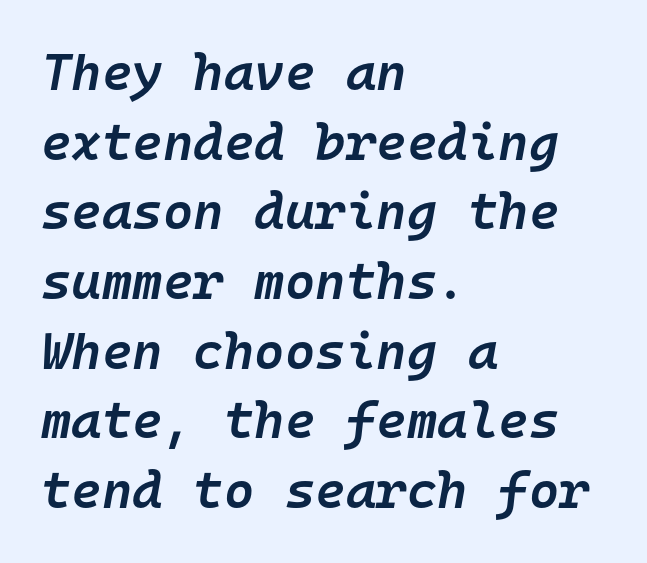
The image shows 52 px semibold type, italic (leaning right), monospaced; set left-aligned, normal line spacing (1.34x), normal letter spacing, not underlined; low stroke contrast and a medium x-height.
